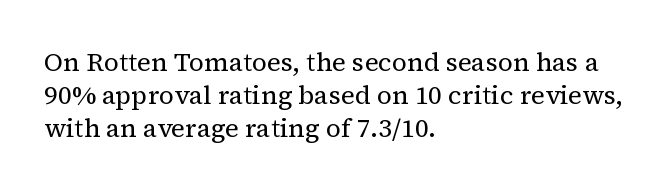
Check the space under the baseline: it is left empty. Posture: upright roman. Is the type heavy? It reads as light-to-regular instead. One-word summary of the alignment: left. The line-height multiplier appears to be the usual default.
